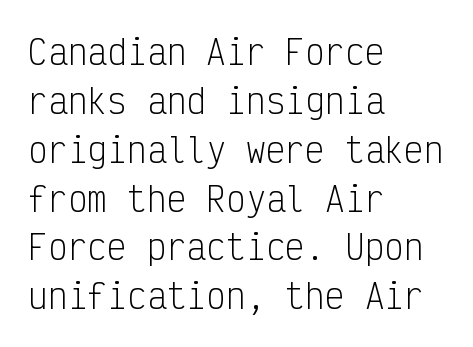
{"serif": "no", "italic": "no", "bold": "no", "weight": "light", "width": "condensed", "stroke_contrast": "low", "x_height": "medium", "monospaced": "yes", "underline": "no", "align": "left", "line_spacing": "normal", "line_spacing_ratio": 1.48, "letter_spacing": "normal", "letter_spacing_em": 0.0, "glyph_px": 33}
